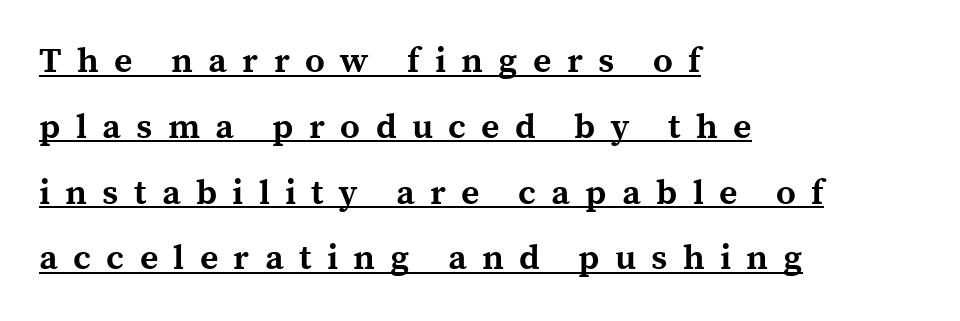
Beneath each row of characters lies a ruled line. Letter spacing: wide. The type sits square on the baseline with zero lean. Layout note: lines flush left.
